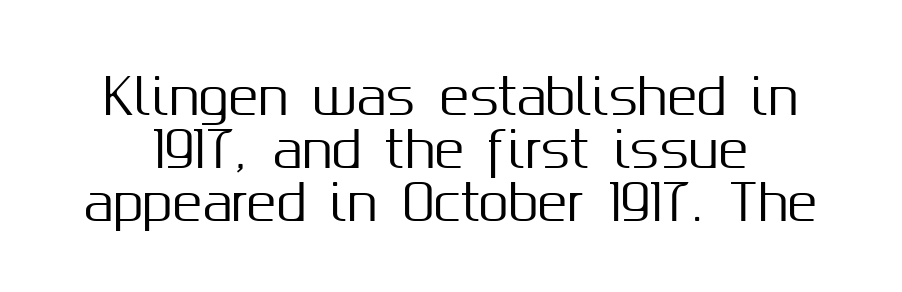
{"serif": "no", "italic": "no", "width": "normal", "stroke_contrast": "medium", "x_height": "medium", "monospaced": "no", "underline": "no", "line_spacing": "tight", "line_spacing_ratio": 1.08, "letter_spacing": "normal", "letter_spacing_em": 0.0, "glyph_px": 49}
